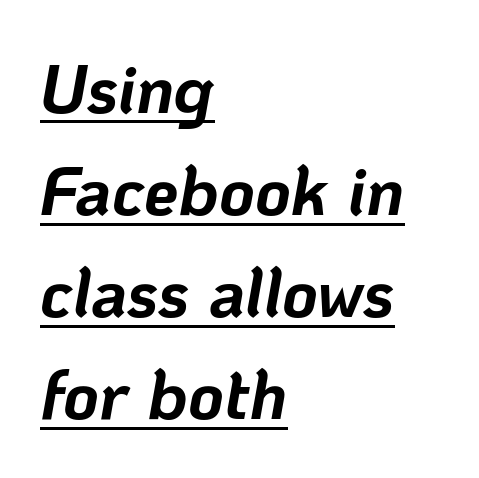
Q: Is the text bold? A: Yes.
Q: Is the text italic (slanted)? A: Yes, it leans right by about 10 degrees.
Q: Is the text underlined? A: Yes.
Q: How is the paragraph aligned? A: Left-aligned.
Q: Is the spacing between letters normal or unusually wide? A: Normal.
Q: Is the spacing between lines tight, normal or loose? A: Normal.
Q: Width (condensed, normal, or wide)? A: Normal.
Q: Stroke contrast? A: Low.
Q: x-height? A: Medium.
Q: Monospaced? A: No.
